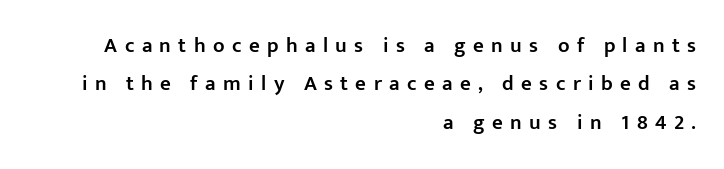
The image shows 21 px text type, upright; set right-aligned, line spacing 1.83x, unusually wide letter spacing (+0.35 em), not underlined.
